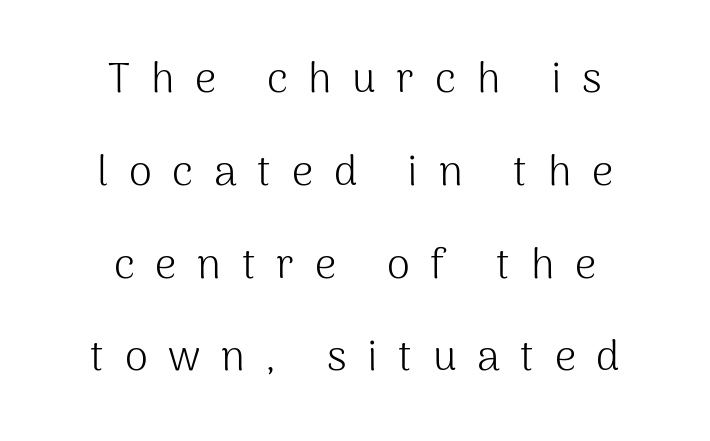
Classification — sans serif. Beneath every word, the page is bare. The type is letterspaced generously, with wide tracking. The vertical gap from one line to the next is large. The characters are drawn with everyday or finer stroke widths. Notice how the stems are strictly vertical — no italics here.
